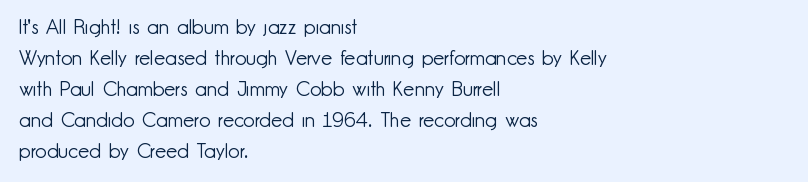
Q: Is the text bold? A: No.
Q: Is the text italic (slanted)? A: No, it is upright.
Q: Is the text underlined? A: No.
Q: How is the paragraph aligned? A: Left-aligned.
Q: Is the spacing between letters normal or unusually wide? A: Normal.
Q: Is the spacing between lines tight, normal or loose? A: Normal.
